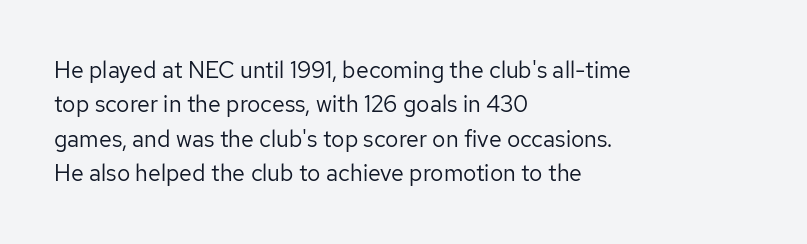
The image shows 23 px text type, upright; set left-aligned, normal line spacing (1.5x), normal letter spacing, not underlined.
